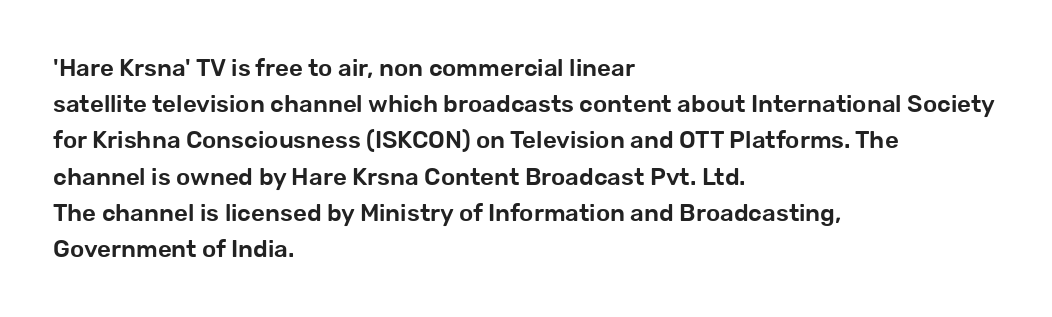
Q: Is the text italic (slanted)? A: No, it is upright.
Q: Is the text underlined? A: No.
Q: How is the paragraph aligned? A: Left-aligned.
Q: Is the spacing between letters normal or unusually wide? A: Normal.
Q: Is the spacing between lines tight, normal or loose? A: Normal.
